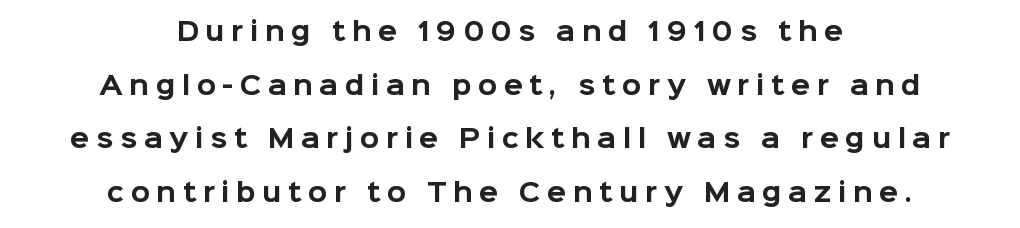
The letterforms stand isolated, each surrounded by extra space. As a designer I'd log this as weight 700, bold. Quick note: interline space is abundant. Visually the block forms a symmetrical silhouette, jagged on both flanks. This rendering features lettering with no underline. This is the regular roman posture of the typeface.
